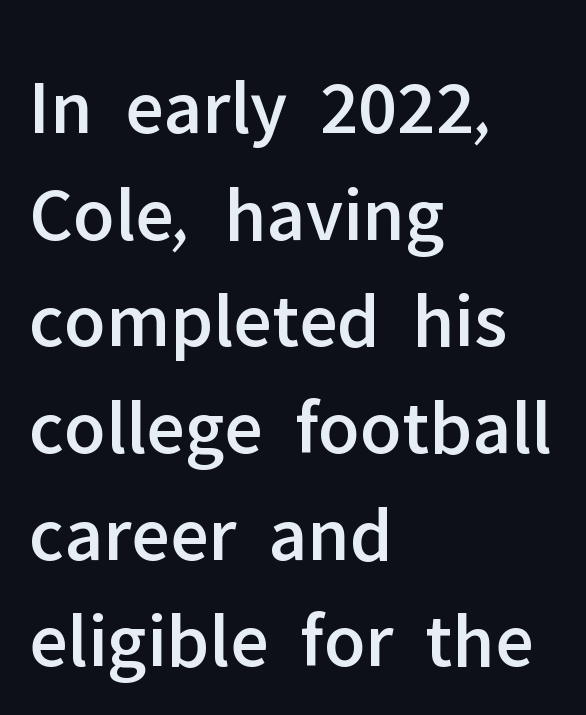
Q: Is the text italic (slanted)? A: No, it is upright.
Q: Is the typeface a serif or a sans-serif typeface? A: Sans-serif.
Q: Is the text underlined? A: No.
Q: How is the paragraph aligned? A: Left-aligned.
Q: Is the spacing between letters normal or unusually wide? A: Normal.
Q: Is the spacing between lines tight, normal or loose? A: Normal.
Q: Width (condensed, normal, or wide)? A: Normal.
Q: Stroke contrast? A: Low.
Q: x-height? A: Medium.
Q: Monospaced? A: No.
